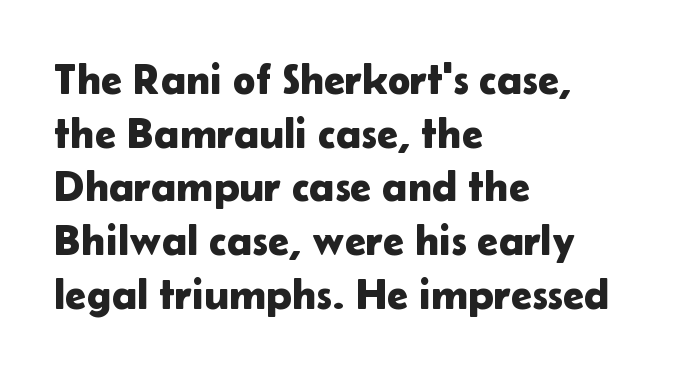
{"serif": "no", "italic": "no", "width": "normal", "stroke_contrast": "low", "x_height": "medium", "monospaced": "no", "underline": "no", "align": "left", "line_spacing": "normal", "line_spacing_ratio": 1.25, "letter_spacing": "normal", "letter_spacing_em": 0.0, "glyph_px": 43}
